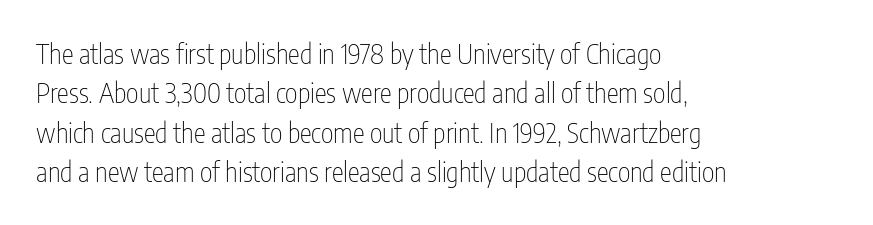
{"italic": "no", "bold": "no", "underline": "no", "align": "left", "line_spacing": "normal", "line_spacing_ratio": 1.46, "letter_spacing": "normal", "letter_spacing_em": 0.0, "glyph_px": 27}
